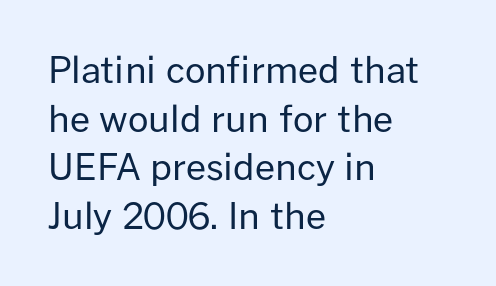
The image shows 36 px regular-weight sans-serif type, upright; set left-aligned, normal line spacing (1.35x), normal letter spacing, not underlined; low stroke contrast and a medium x-height.
